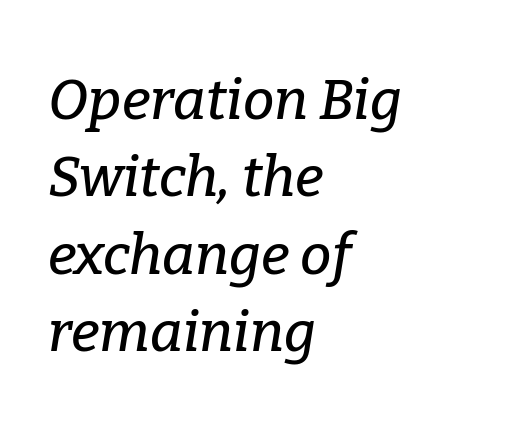
{"serif": "yes", "italic": "yes", "lean": "right", "slant_degrees": 9, "width": "normal", "stroke_contrast": "low", "x_height": "medium", "monospaced": "no", "underline": "no", "align": "left", "line_spacing": "normal", "line_spacing_ratio": 1.38, "letter_spacing": "normal", "letter_spacing_em": 0.0, "glyph_px": 56}
